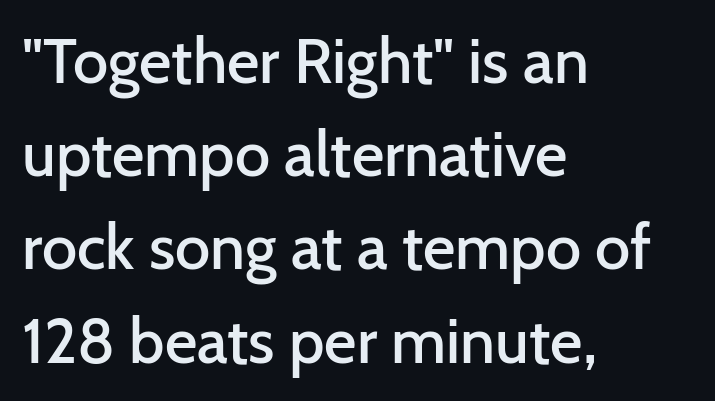
The image shows 63 px semibold sans-serif type, upright; set left-aligned, normal line spacing (1.48x), normal letter spacing, not underlined; low stroke contrast and a medium x-height.
